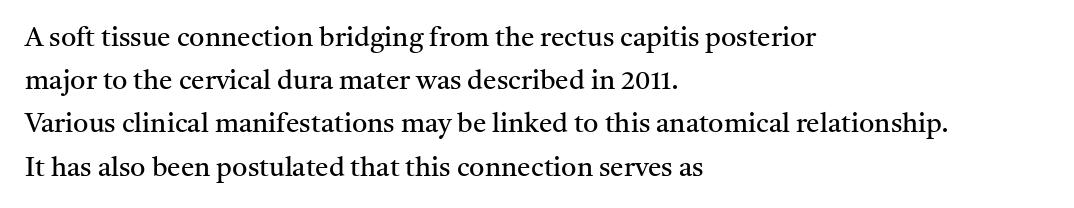
Q: Is the text bold? A: No.
Q: Is the text italic (slanted)? A: No, it is upright.
Q: Is the text underlined? A: No.
Q: How is the paragraph aligned? A: Left-aligned.
Q: Is the spacing between letters normal or unusually wide? A: Normal.
Q: Is the spacing between lines tight, normal or loose? A: Normal.
